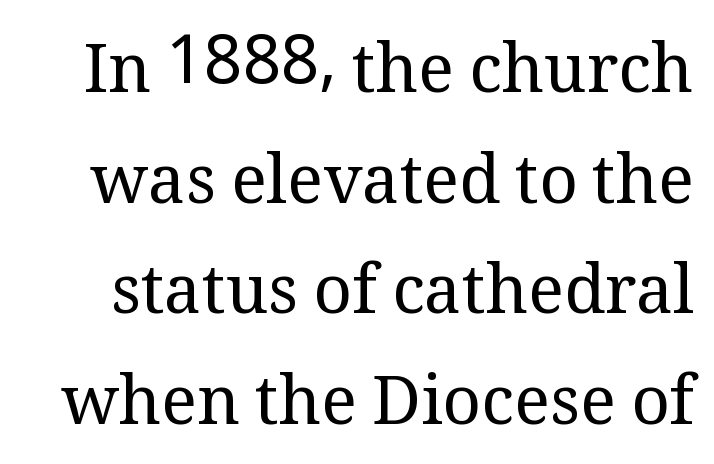
{"serif": "yes", "italic": "no", "bold": "no", "weight": "regular", "width": "normal", "stroke_contrast": "medium", "x_height": "medium", "monospaced": "no", "underline": "no", "line_spacing": "normal", "line_spacing_ratio": 1.65, "letter_spacing": "normal", "letter_spacing_em": 0.0, "glyph_px": 67}
